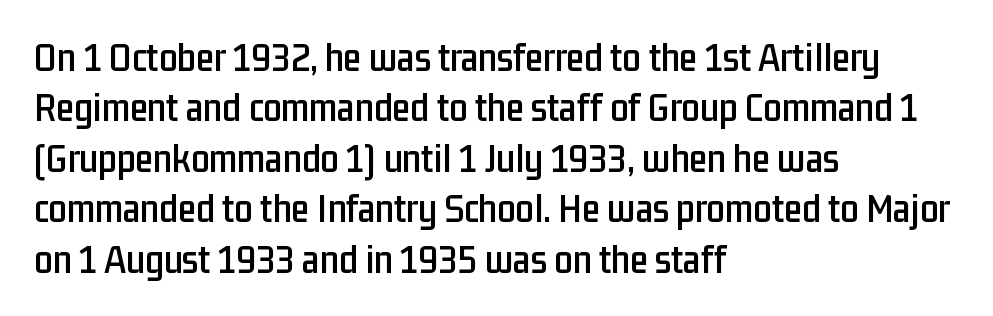
The passage shown is not underscored anywhere. The rendering uses natural spacing where letterforms have individual widths. A sans-serif font was chosen for this passage. Look at the tracking — it's just the regular setting, nothing added.
